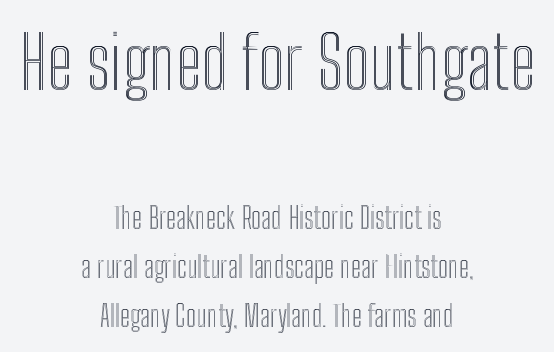
{"italic": "no", "width": "condensed", "x_height": "medium", "monospaced": "no", "underline": "no", "align": "center", "line_spacing": "normal", "line_spacing_ratio": 1.69, "letter_spacing": "normal", "letter_spacing_em": 0.0, "larger_block": "first", "size_ratio": 2.52, "glyph_px": 73}
